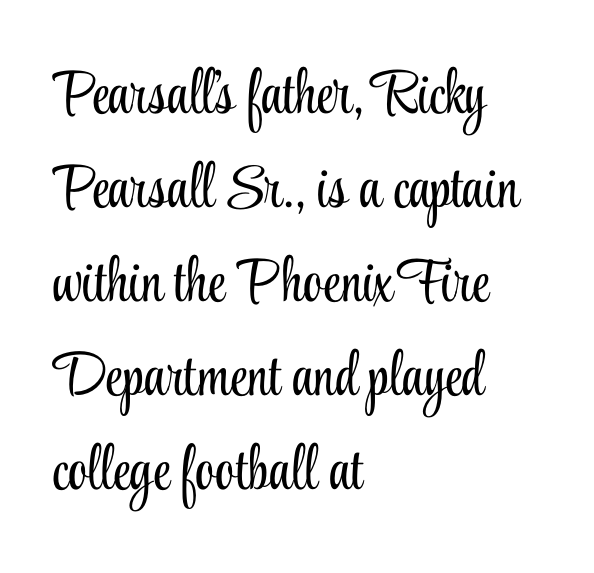
The letterforms sit shoulder to shoulder at normal distance. The type family on display is of the serif kind. Lines of text with bare space underneath. Normally led — the rows are evenly, conventionally spaced. Compared with a centered layout, this one pins lines to the left instead.
